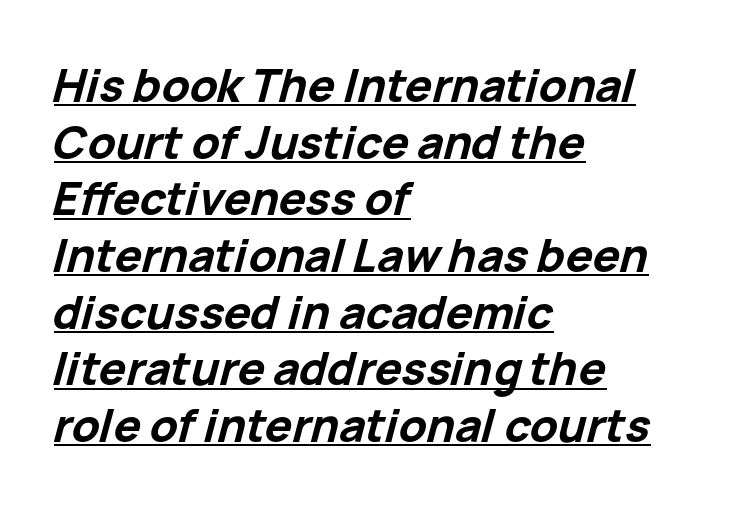
The image shows 45 px bold type, italic (leaning right); set left-aligned, normal line spacing (1.26x), normal letter spacing, underlined; low stroke contrast and a medium x-height.
